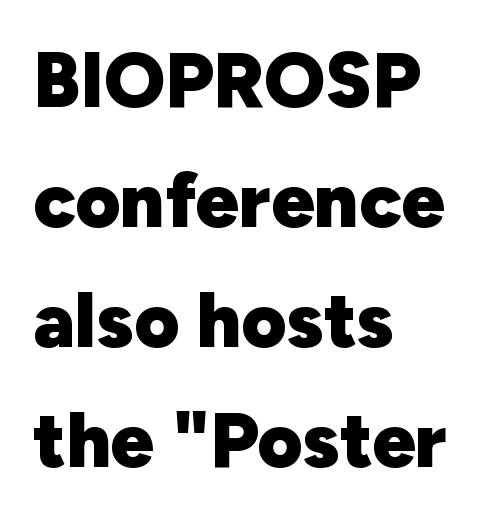
Q: Is the text bold? A: Yes.
Q: Is the text italic (slanted)? A: No, it is upright.
Q: Is the typeface a serif or a sans-serif typeface? A: Sans-serif.
Q: Is the text underlined? A: No.
Q: How is the paragraph aligned? A: Left-aligned.
Q: Is the spacing between letters normal or unusually wide? A: Normal.
Q: Is the spacing between lines tight, normal or loose? A: Normal.
Q: Width (condensed, normal, or wide)? A: Normal.
Q: Stroke contrast? A: Low.
Q: x-height? A: Medium.
Q: Monospaced? A: No.
